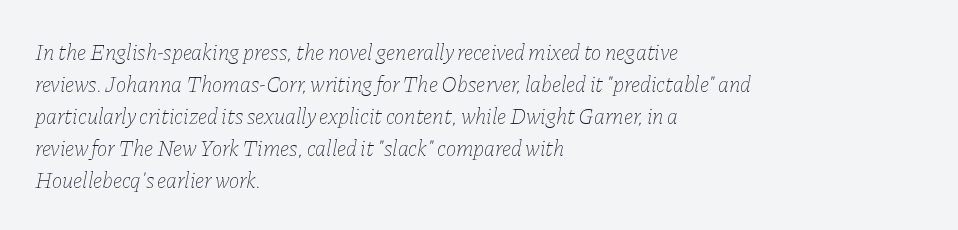
The image shows 22 px text type, italic (leaning right); set left-aligned, normal line spacing (1.45x), normal letter spacing, not underlined.
